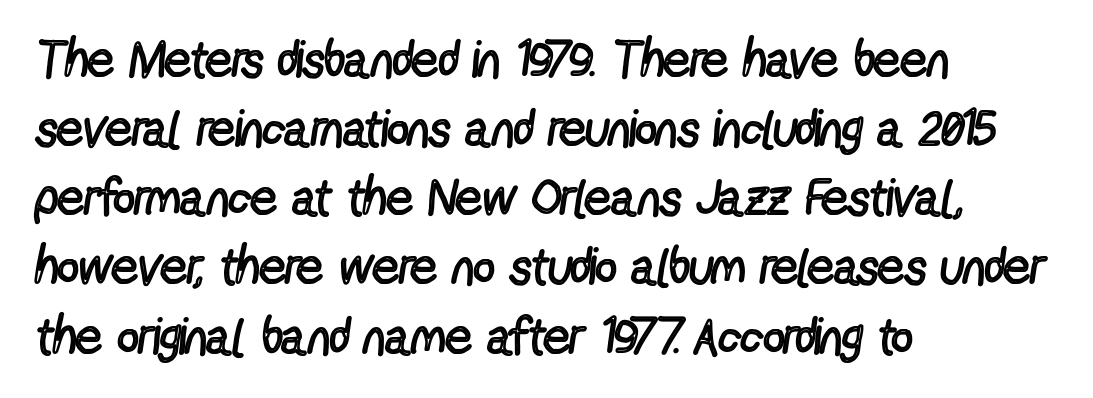
Every row of glyphs begins at an identical x-position on the left. Regular leading. Unmarked baselines from the first word to the last. The passage shown is not bold in any degree.
